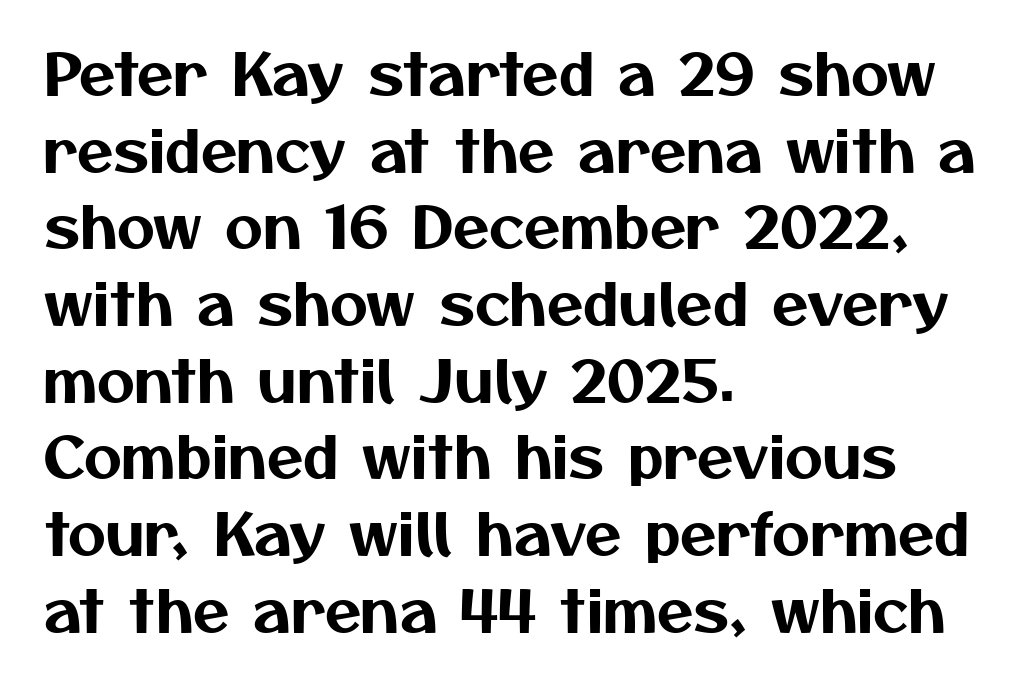
{"serif": "no", "width": "normal", "stroke_contrast": "medium", "x_height": "medium", "monospaced": "no", "underline": "no", "align": "left", "line_spacing": "normal", "line_spacing_ratio": 1.3, "letter_spacing": "normal", "letter_spacing_em": 0.0, "glyph_px": 59}
